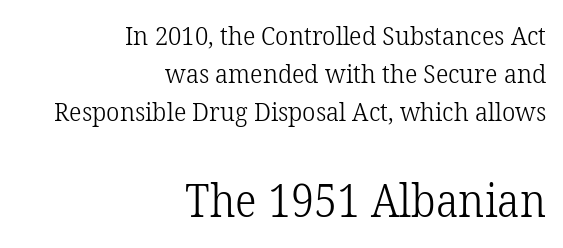
Nobody touched the tracking dial on this one. The glyphs in this specimen are seriffed. Each new line begins a customary step beneath the previous one. The rag falls on the left side of this text block. This layout puts the modest block above and the oversized block below.
